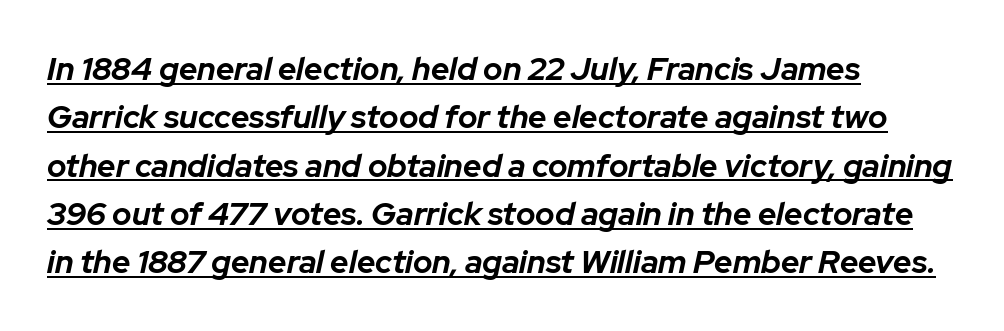
Q: Is the text bold? A: Yes.
Q: Is the text italic (slanted)? A: Yes, it leans right by about 12 degrees.
Q: Is the text underlined? A: Yes.
Q: How is the paragraph aligned? A: Left-aligned.
Q: Is the spacing between letters normal or unusually wide? A: Normal.
Q: Is the spacing between lines tight, normal or loose? A: Normal.
Q: Width (condensed, normal, or wide)? A: Normal.
Q: Stroke contrast? A: Low.
Q: x-height? A: Medium.
Q: Monospaced? A: No.
